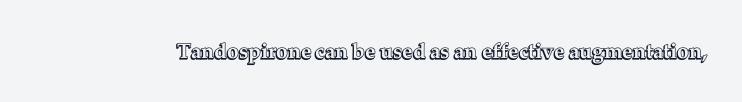
The image shows 21 px text type, upright; set normal letter spacing, not underlined.
